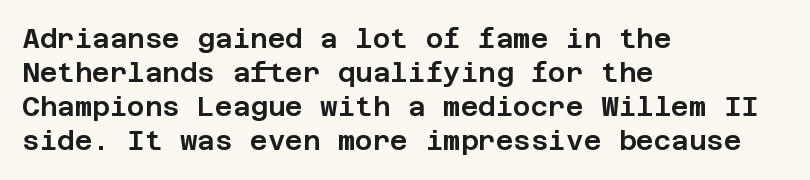
The image shows 27 px text type, upright; set left-aligned, normal line spacing (1.26x), normal letter spacing, not underlined.
